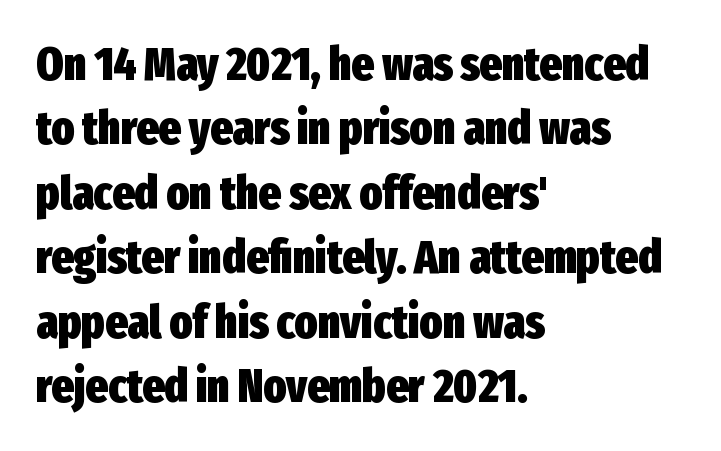
The image shows 47 px heavy, condensed sans-serif type, upright; set left-aligned, normal line spacing (1.37x), normal letter spacing, not underlined; low stroke contrast and a medium x-height.
